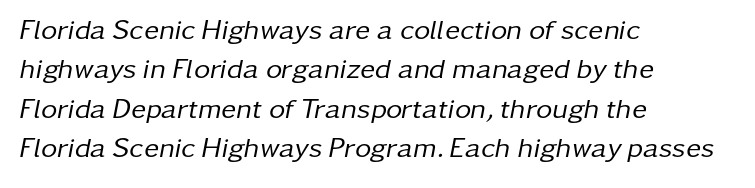
The image shows 28 px regular-weight type, italic (leaning right); set left-aligned, normal line spacing (1.41x), normal letter spacing, not underlined; low stroke contrast and a medium x-height.
